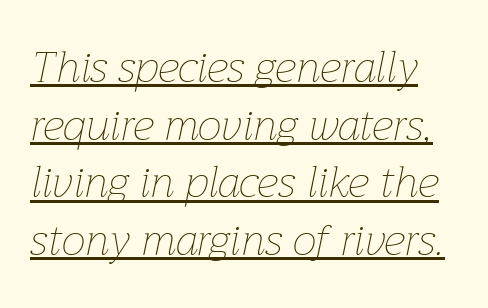
The image shows 43 px thin type, italic (leaning right); set normal line spacing (1.34x), normal letter spacing, underlined; low stroke contrast and a medium x-height.
